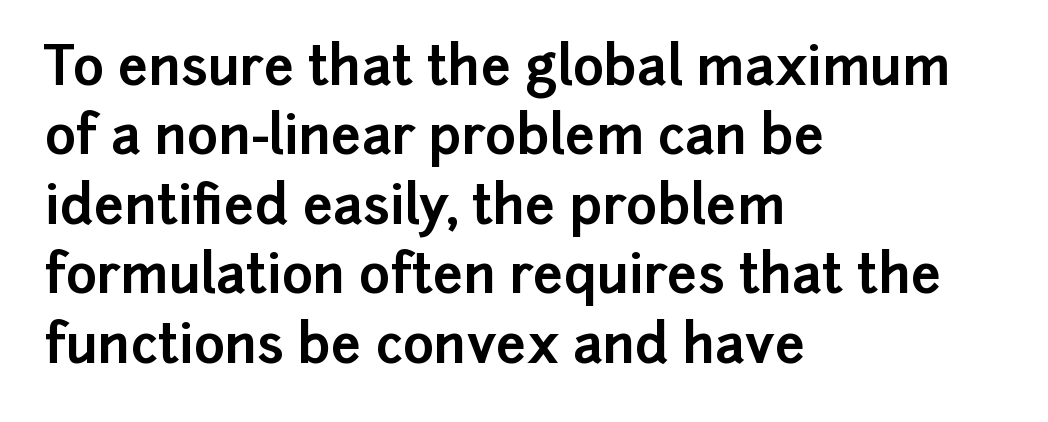
{"serif": "no", "italic": "no", "bold": "yes", "weight": "bold", "width": "normal", "stroke_contrast": "low", "x_height": "medium", "monospaced": "no", "underline": "no", "align": "left", "line_spacing": "normal", "line_spacing_ratio": 1.31, "letter_spacing": "normal", "letter_spacing_em": 0.0, "glyph_px": 53}
